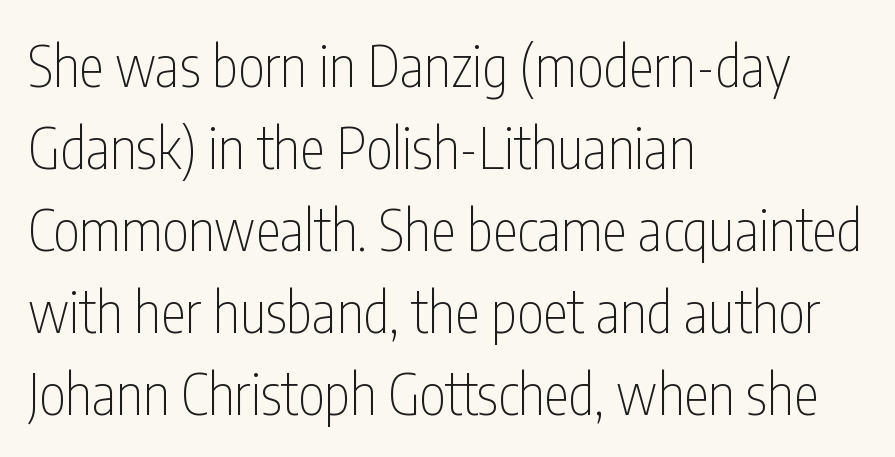
The image shows 57 px thin, condensed sans-serif type, upright; set left-aligned, normal line spacing (1.44x), normal letter spacing, not underlined; low stroke contrast and a medium x-height.
